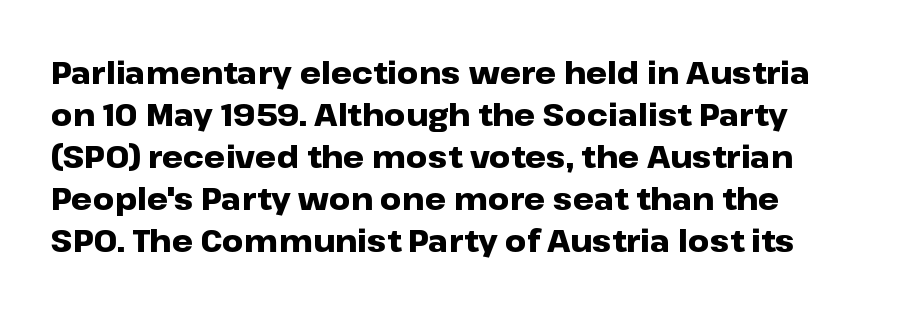
Q: Is the text bold? A: Yes.
Q: Is the text italic (slanted)? A: No, it is upright.
Q: Is the typeface a serif or a sans-serif typeface? A: Sans-serif.
Q: Is the text underlined? A: No.
Q: Is the spacing between letters normal or unusually wide? A: Normal.
Q: Is the spacing between lines tight, normal or loose? A: Normal.
Q: Width (condensed, normal, or wide)? A: Wide.
Q: Stroke contrast? A: Low.
Q: x-height? A: Medium.
Q: Monospaced? A: No.
